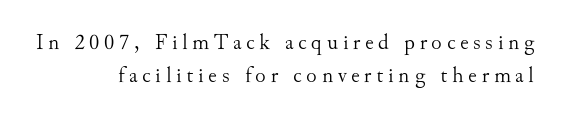
Q: Is the text bold? A: No.
Q: Is the text italic (slanted)? A: No, it is upright.
Q: Is the text underlined? A: No.
Q: How is the paragraph aligned? A: Right-aligned.
Q: Is the spacing between letters normal or unusually wide? A: Unusually wide.
Q: Is the spacing between lines tight, normal or loose? A: Normal.
